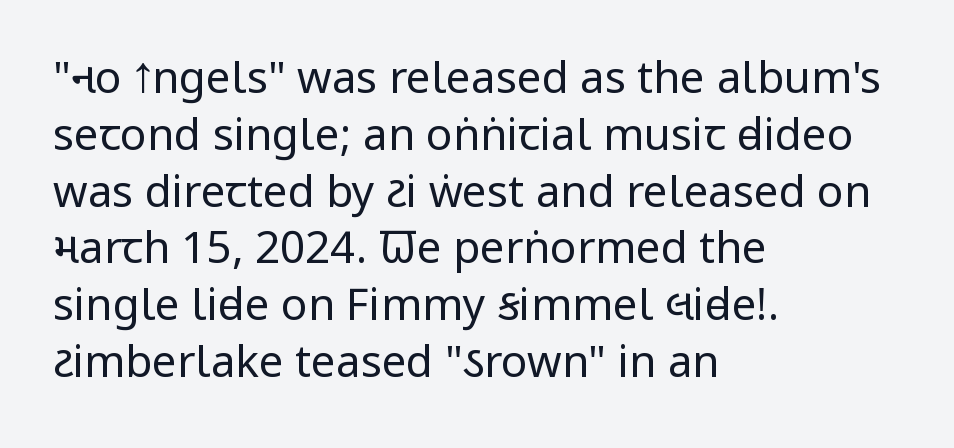
Think of a printed novel: that variable character pitch is what you see here. Note: no serifs on the glyphs. Quick note: underline off. When letters stand straight like this, we call the style roman or upright. The letterforms sit at book weight or below.
